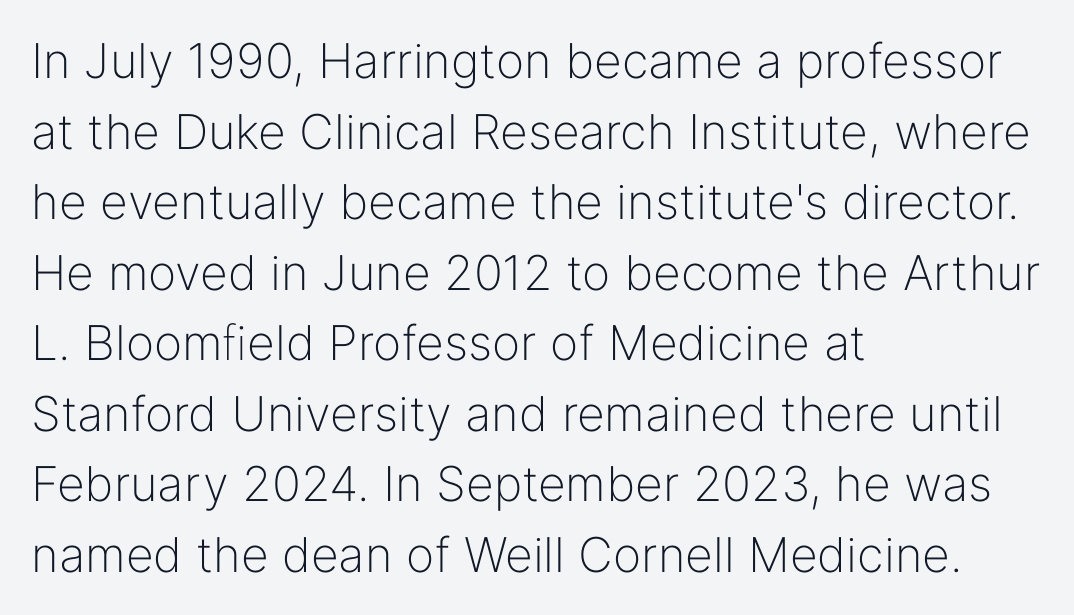
{"serif": "no", "italic": "no", "bold": "no", "weight": "light", "width": "normal", "stroke_contrast": "low", "x_height": "medium", "monospaced": "no", "underline": "no", "align": "left", "line_spacing": "normal", "line_spacing_ratio": 1.47, "letter_spacing": "normal", "letter_spacing_em": 0.0, "glyph_px": 48}
